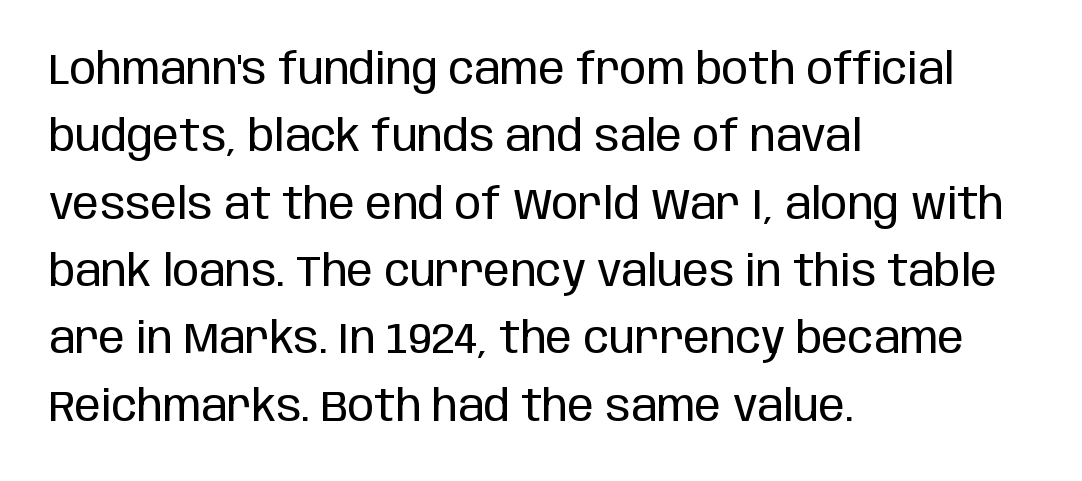
The image shows 44 px regular-weight, condensed sans-serif type, upright; set left-aligned, normal line spacing (1.53x), normal letter spacing, not underlined; low stroke contrast and a large x-height.
